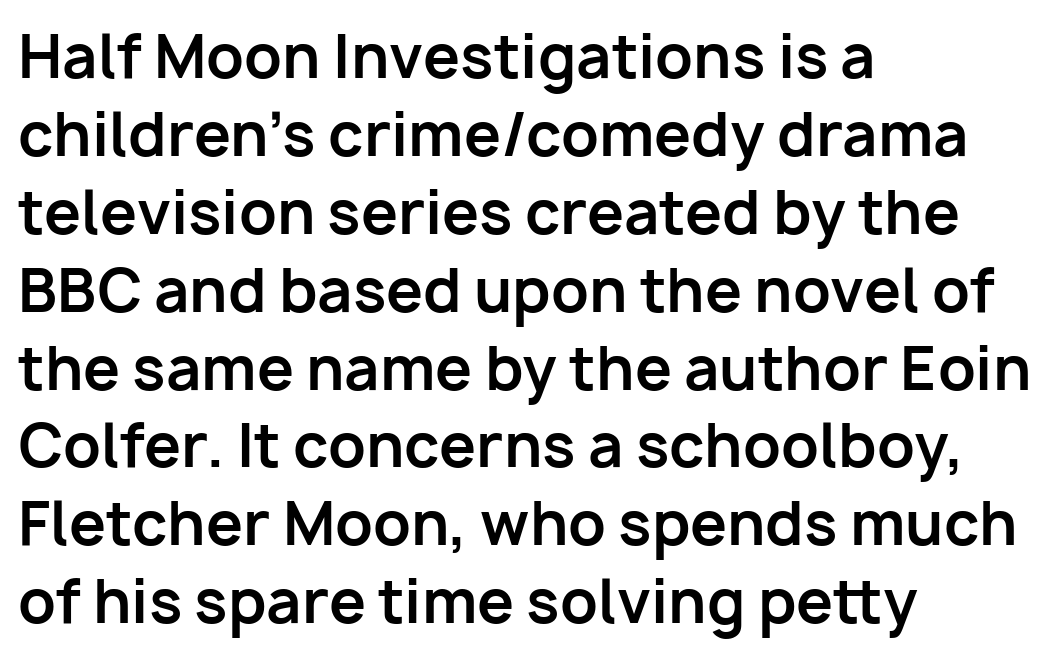
The face used here is proportionally spaced, like ordinary book or web type. The tracking reads as untouched default to a designer's eye. Rows of type keep a routine distance in the vertical direction. The typesetting leans heavy: a genuine bold. Rendered with straight, roman letterforms.
